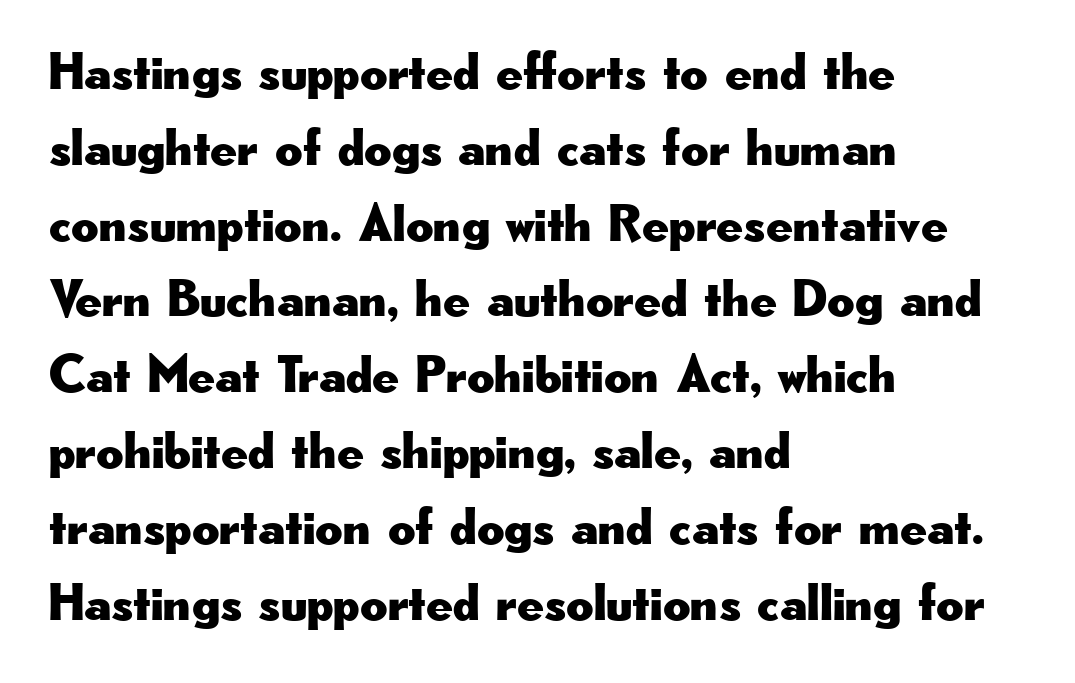
The vertical gap from one line to the next is medium. Looks like regular typesetting: each glyph gets only the width it needs. Type style note: lacks serifs. Unmarked baselines from the first word to the last. Each line starts at the same left margin while the right side varies. The lettering stays uniformly vertical, giving the passage a roman look.
